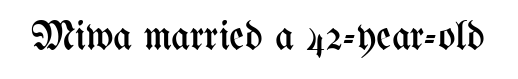
This sample uses plain, unmodified letter spacing. The typography opts for an upright posture over an oblique one. The font is comparable to plain body text, perhaps lighter. Do the characters align in a grid? No, the font is proportional. Anything drawn beneath the words? Only blank space.
